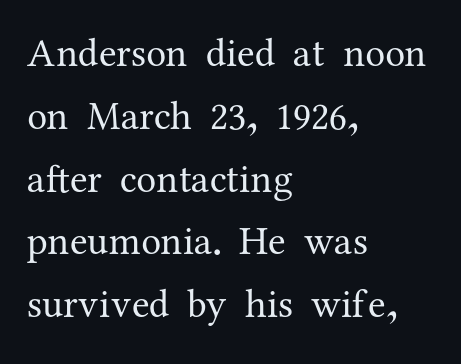
{"serif": "yes", "italic": "no", "bold": "no", "weight": "regular", "width": "normal", "stroke_contrast": "medium", "x_height": "medium", "monospaced": "no", "underline": "no", "align": "left", "line_spacing": "normal", "line_spacing_ratio": 1.57, "letter_spacing": "normal", "letter_spacing_em": 0.0, "glyph_px": 40}
